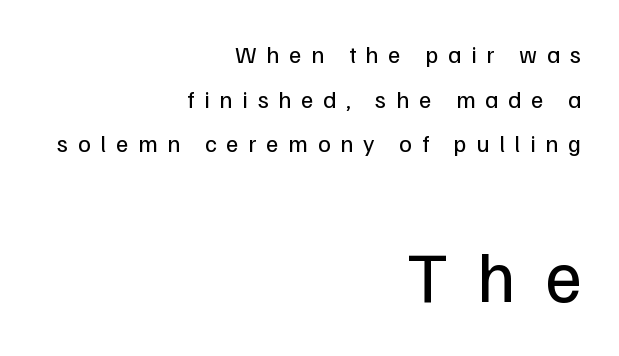
Q: Is the text bold? A: No.
Q: Is the text italic (slanted)? A: No, it is upright.
Q: Is the typeface a serif or a sans-serif typeface? A: Sans-serif.
Q: Is the text underlined? A: No.
Q: How is the paragraph aligned? A: Right-aligned.
Q: Is the spacing between letters normal or unusually wide? A: Unusually wide.
Q: Which block of text is set in a larger size, the first (top) or the second (bottom)? A: The second (bottom) one.
Q: Width (condensed, normal, or wide)? A: Normal.
Q: Stroke contrast? A: Low.
Q: x-height? A: Medium.
Q: Monospaced? A: No.
